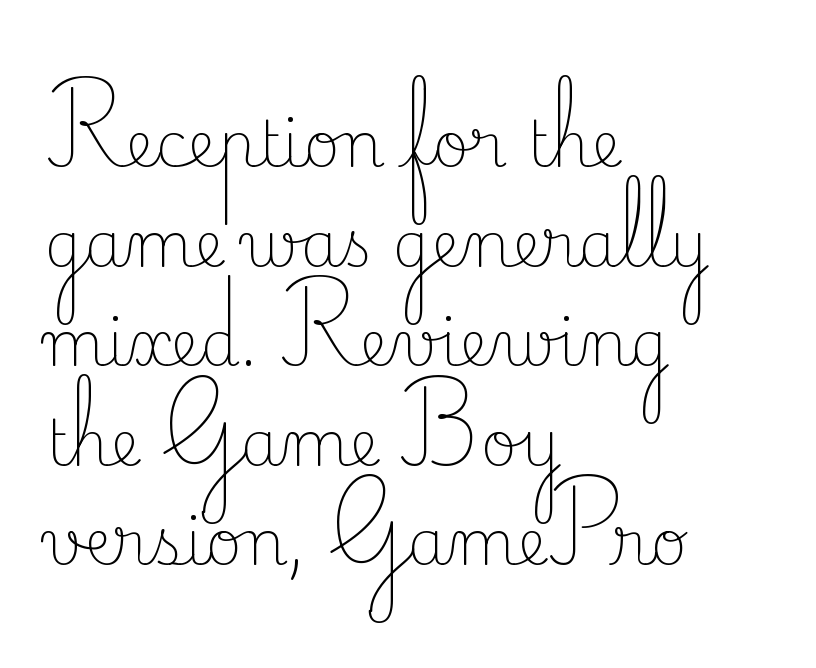
Q: Is the text bold? A: No.
Q: Is the text italic (slanted)? A: No, it is upright.
Q: Is the typeface a serif or a sans-serif typeface? A: Serif.
Q: Is the text underlined? A: No.
Q: How is the paragraph aligned? A: Left-aligned.
Q: Is the spacing between letters normal or unusually wide? A: Normal.
Q: Is the spacing between lines tight, normal or loose? A: Normal.
Q: Width (condensed, normal, or wide)? A: Normal.
Q: Stroke contrast? A: Low.
Q: x-height? A: Small.
Q: Monospaced? A: No.
